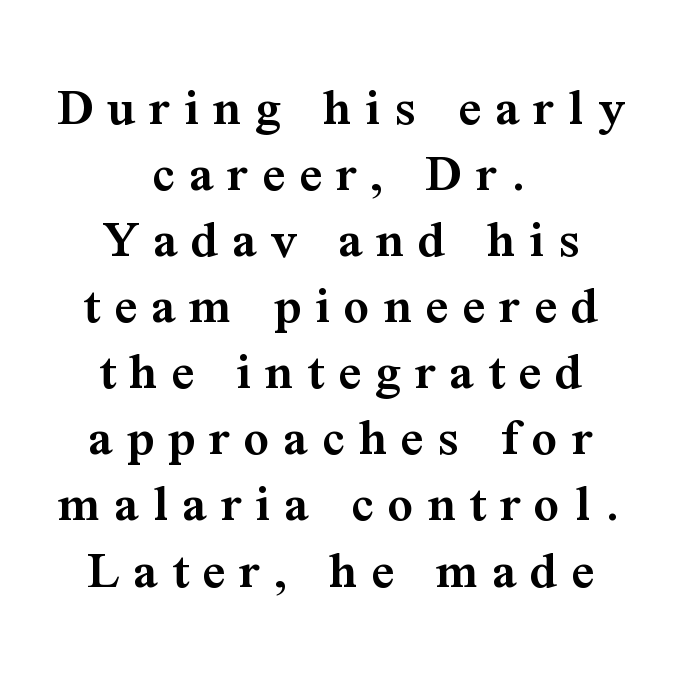
Q: Is the text bold? A: Semi-bold.
Q: Is the text italic (slanted)? A: No, it is upright.
Q: Is the typeface a serif or a sans-serif typeface? A: Serif.
Q: Is the text underlined? A: No.
Q: How is the paragraph aligned? A: Centered.
Q: Is the spacing between letters normal or unusually wide? A: Unusually wide.
Q: Width (condensed, normal, or wide)? A: Normal.
Q: Stroke contrast? A: Medium.
Q: x-height? A: Medium.
Q: Monospaced? A: No.
